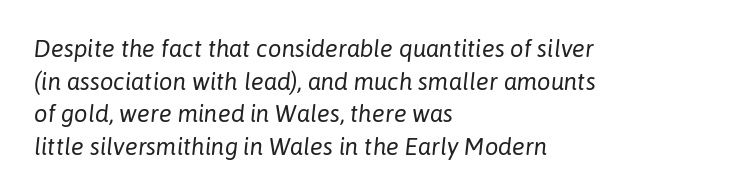
{"italic": "yes", "lean": "right", "slant_degrees": 6, "bold": "no", "underline": "no", "align": "left", "line_spacing": "normal", "line_spacing_ratio": 1.36, "letter_spacing": "normal", "letter_spacing_em": 0.0, "glyph_px": 24}
